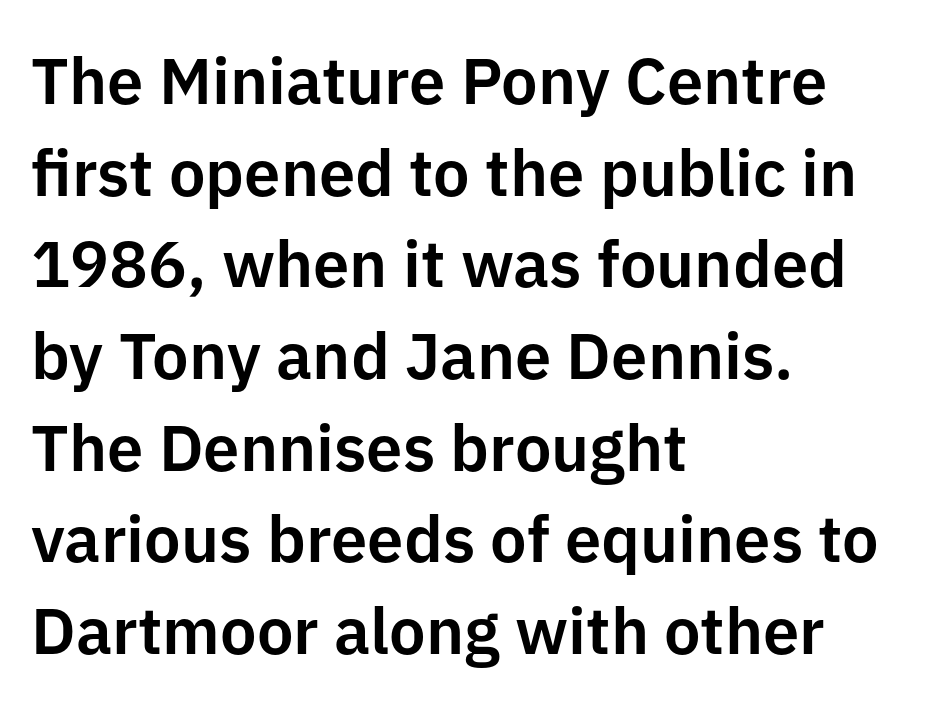
One-word summary of the alignment: left. Leading matches the norm, producing a regular column. Plain, unruled lines of type. A typesetter would label this face a sans.
